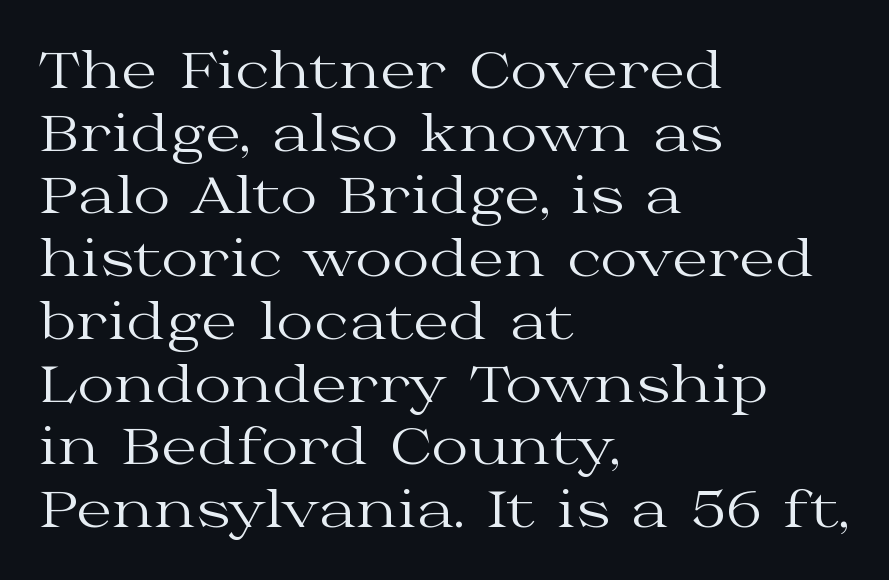
The image shows 51 px regular-weight, wide serif type, upright; set left-aligned, line spacing 1.23x, normal letter spacing, not underlined; medium stroke contrast and a medium x-height.
